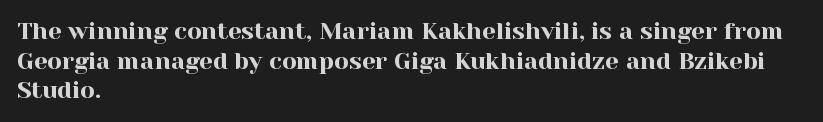
The rag falls on the right side of this text block. This sample uses an upright cut, with every glyph sitting square on the baseline. This sample uses plain, unmodified letter spacing. The strip under each line holds only bare page.
